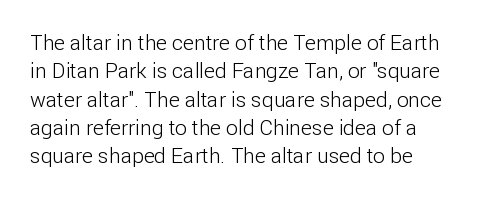
{"italic": "no", "bold": "no", "underline": "no", "align": "left", "line_spacing": "normal", "line_spacing_ratio": 1.35, "letter_spacing": "normal", "letter_spacing_em": 0.0, "glyph_px": 21}
